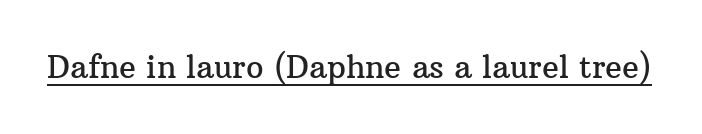
The image shows 31 px serif type, upright; set normal letter spacing, underlined; medium stroke contrast and a medium x-height.
